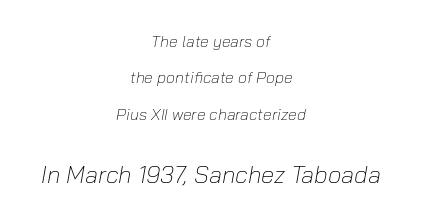
Q: Is the text bold? A: No.
Q: Is the text italic (slanted)? A: Yes, it leans right by about 10 degrees.
Q: Is the text underlined? A: No.
Q: How is the paragraph aligned? A: Centered.
Q: Is the spacing between letters normal or unusually wide? A: Normal.
Q: Is the spacing between lines tight, normal or loose? A: Loose.
Q: Which block of text is set in a larger size, the first (top) or the second (bottom)? A: The second (bottom) one.
